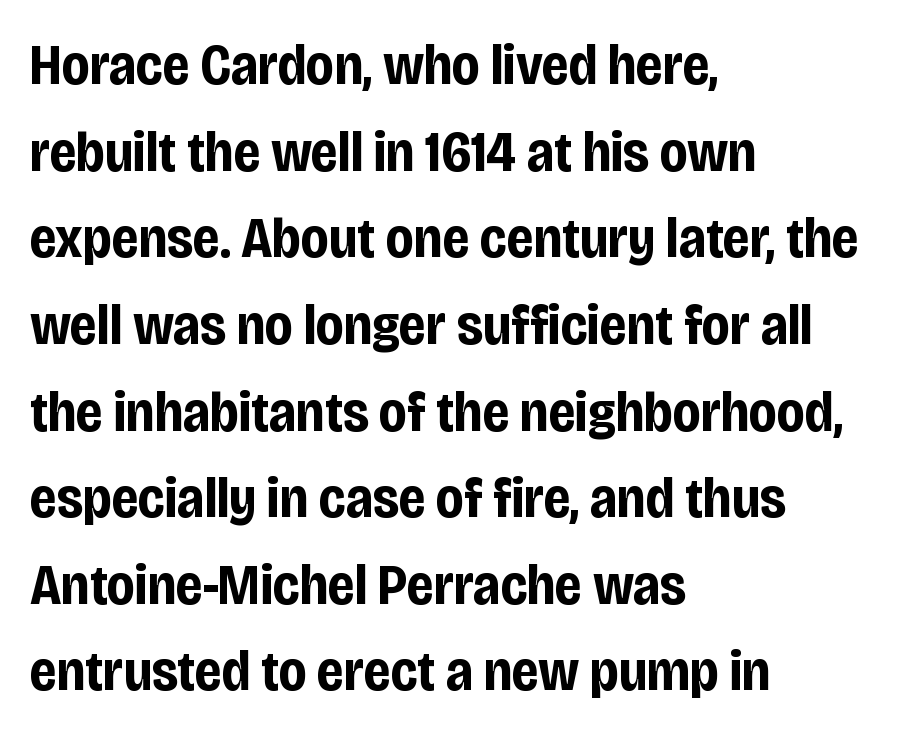
Is there much room between lines? A standard amount, neither cramped nor airy. Every letter is thick-stroked: bold, no question. A sans-serif font was chosen for this passage. A typesetter would call this proportional, since set widths differ per character.
